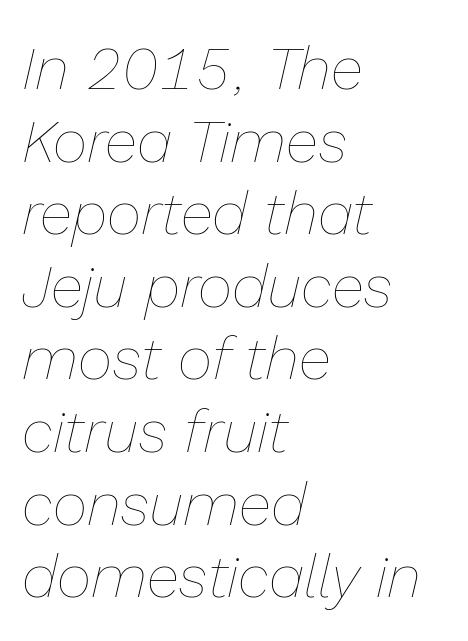
Is the block centered? No — it sits flush against the left margin. Ink coverage per letter is moderate at most. Characters are canted at an angle relative to the baseline's perpendicular. The rendering uses natural spacing where letterforms have individual widths.
